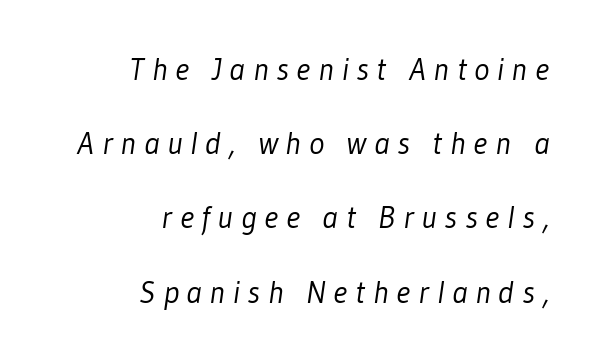
{"serif": "no", "bold": "no", "weight": "light", "width": "condensed", "stroke_contrast": "low", "x_height": "medium", "monospaced": "no", "underline": "no", "align": "right", "line_spacing": "loose", "line_spacing_ratio": 2.32, "letter_spacing": "wide", "letter_spacing_em": 0.24, "glyph_px": 32}
